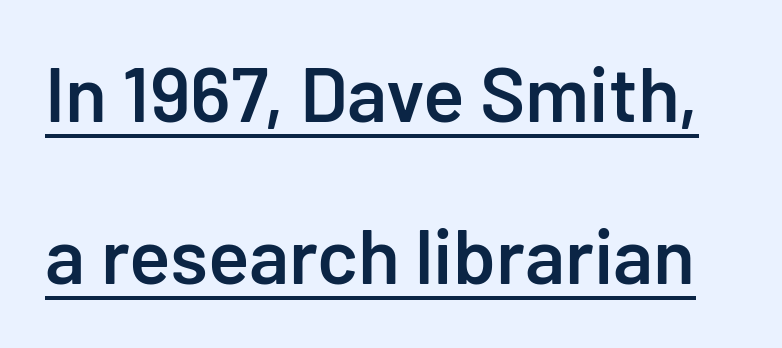
The specimen includes a rule beneath the text block's lines. Italic: no, the glyphs are upright roman. A great deal of white space separates one row of letters from the next. These words are printed semibold, heavier than regular yet not bold.
